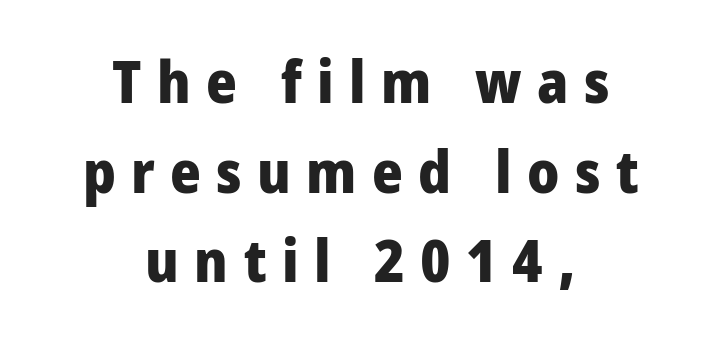
Q: Is the text bold? A: Yes.
Q: Is the text italic (slanted)? A: No, it is upright.
Q: Is the typeface a serif or a sans-serif typeface? A: Sans-serif.
Q: Is the text underlined? A: No.
Q: How is the paragraph aligned? A: Centered.
Q: Is the spacing between letters normal or unusually wide? A: Unusually wide.
Q: Is the spacing between lines tight, normal or loose? A: Normal.
Q: Width (condensed, normal, or wide)? A: Normal.
Q: Stroke contrast? A: Low.
Q: x-height? A: Medium.
Q: Monospaced? A: No.
